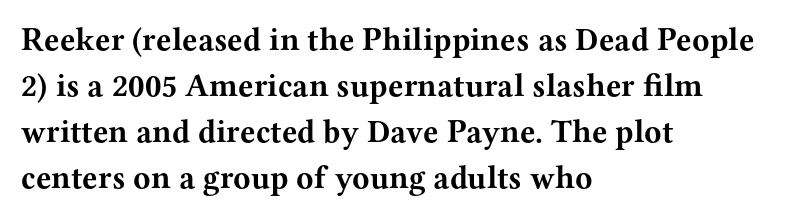
Compared with typical body copy, the letter spacing here is the same. These lines stack with their left ends in a neat column. Character widths vary here, with narrow letters taking less room than wide ones. A serif font was chosen for this passage.
